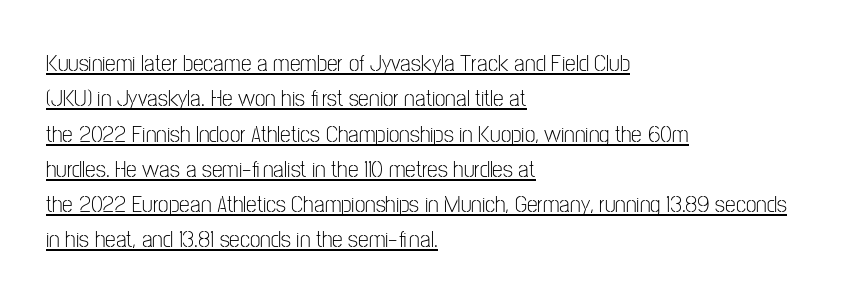
{"italic": "no", "bold": "no", "underline": "yes", "align": "left", "line_spacing": "normal", "line_spacing_ratio": 1.47, "letter_spacing": "normal", "letter_spacing_em": 0.0, "glyph_px": 24}
